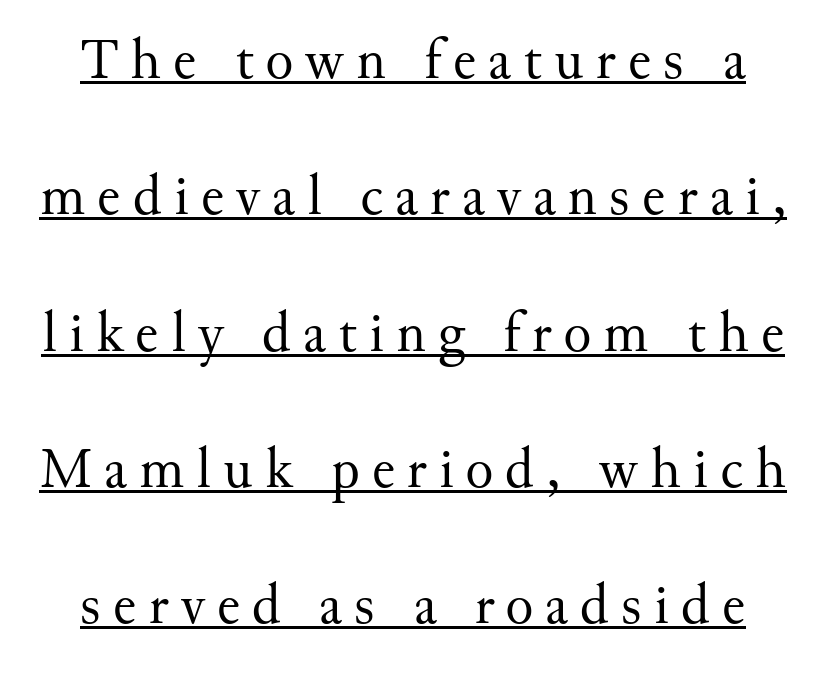
{"serif": "yes", "italic": "no", "bold": "no", "weight": "regular", "width": "normal", "stroke_contrast": "medium", "x_height": "small", "monospaced": "no", "underline": "yes", "line_spacing": "loose", "line_spacing_ratio": 2.35, "letter_spacing": "wide", "letter_spacing_em": 0.21, "glyph_px": 58}
